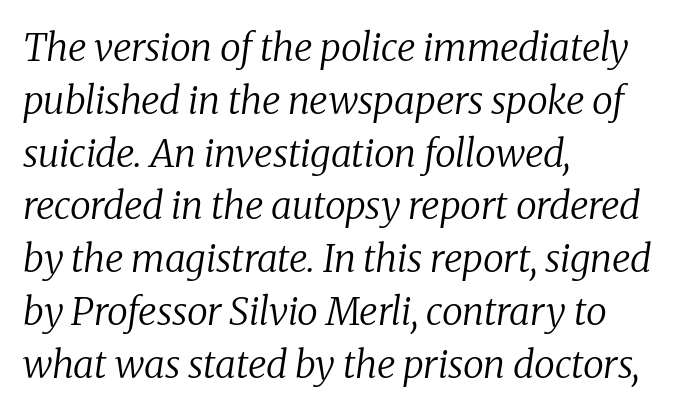
Stems here are at most as thick as an everyday book face. Students, observe: this is what conventionally led text looks like. Is this a fixed-width face? No — the glyphs have proportional, varying widths. The strip under each line holds only bare page.
